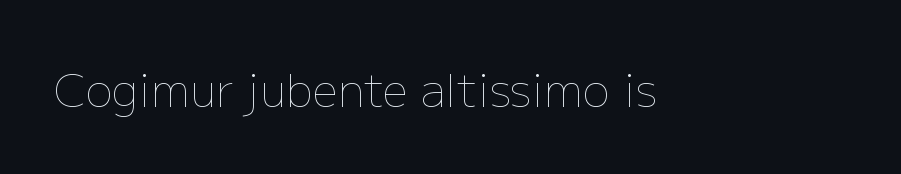
The image shows 45 px thin type, upright; set normal letter spacing, not underlined; low stroke contrast and a medium x-height.
